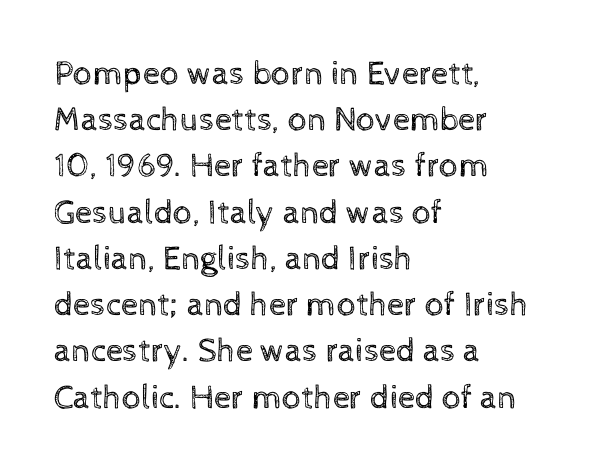
Q: Is the text bold? A: No.
Q: Is the text italic (slanted)? A: No, it is upright.
Q: Is the text underlined? A: No.
Q: How is the paragraph aligned? A: Left-aligned.
Q: Is the spacing between letters normal or unusually wide? A: Normal.
Q: Is the spacing between lines tight, normal or loose? A: Normal.
Q: Width (condensed, normal, or wide)? A: Normal.
Q: x-height? A: Medium.
Q: Monospaced? A: No.
